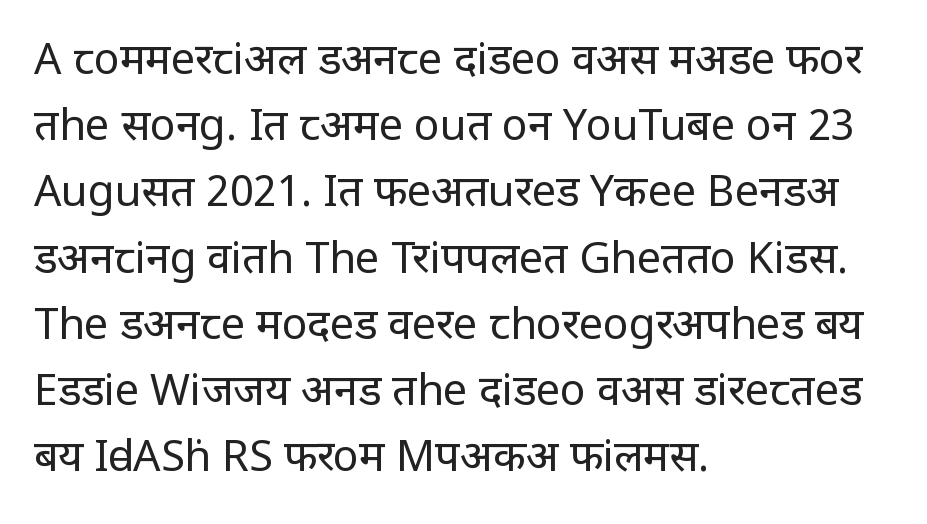
The image shows 43 px regular-weight, condensed sans-serif type, upright; set left-aligned, normal line spacing (1.54x), normal letter spacing, not underlined; low stroke contrast and a large x-height.
